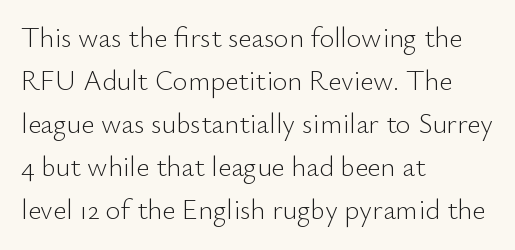
{"serif": "no", "italic": "no", "bold": "no", "weight": "light", "width": "normal", "stroke_contrast": "low", "x_height": "small", "monospaced": "no", "underline": "no", "align": "left", "line_spacing": "normal", "line_spacing_ratio": 1.54, "letter_spacing": "normal", "letter_spacing_em": 0.0, "glyph_px": 28}
